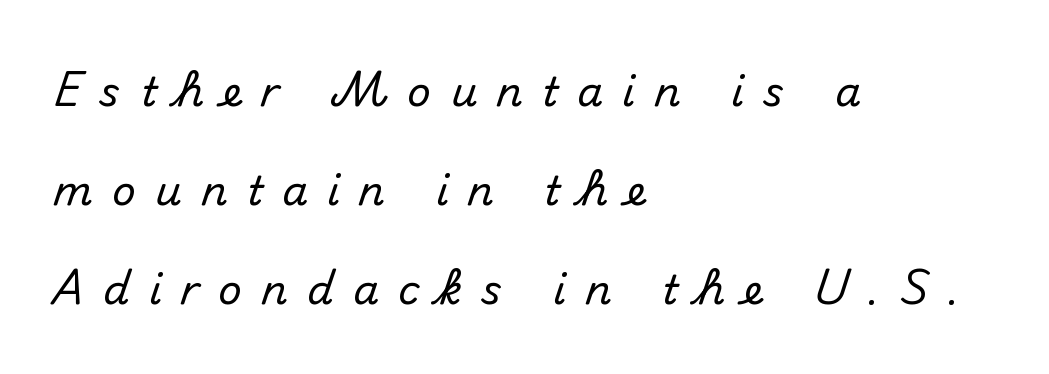
The image shows 41 px sans-serif type; set left-aligned, loose line spacing (2.42x), unusually wide letter spacing (+0.47 em), not underlined; medium stroke contrast and a small x-height.
